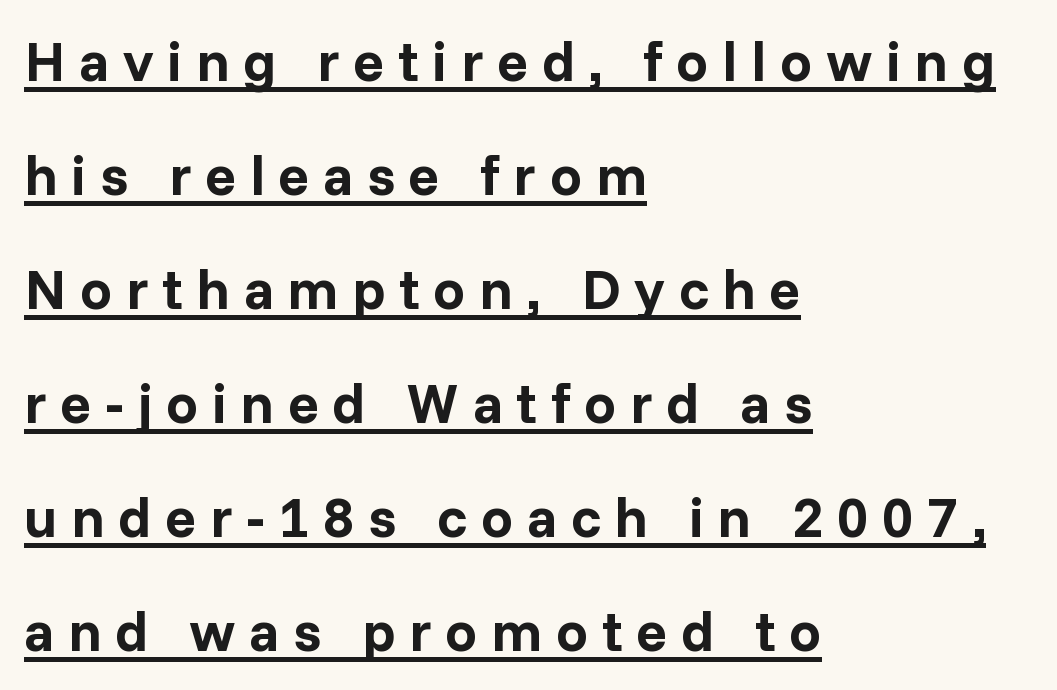
Underlined type. Which margin do the lines hug? The left one — the right edge is uneven. This sample has the flowing, uneven cadence of proportional lettering. Is the type bold? Yes — the strokes are clearly thick and heavy. The font family rendered here belongs to the sans-serif group. Baseline-to-baseline distance is far greater than the letter height.
